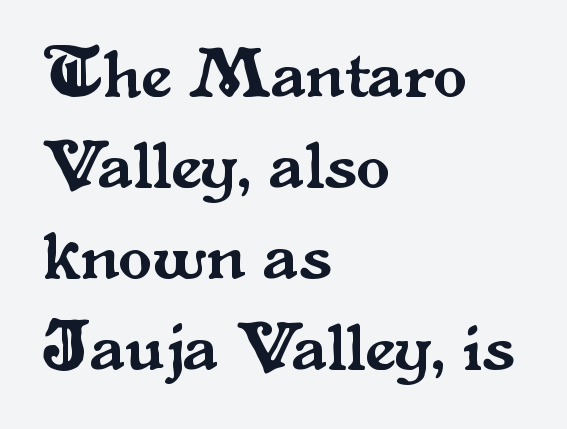
Q: Is the text italic (slanted)? A: No, it is upright.
Q: Is the typeface a serif or a sans-serif typeface? A: Serif.
Q: Is the text underlined? A: No.
Q: How is the paragraph aligned? A: Left-aligned.
Q: Is the spacing between letters normal or unusually wide? A: Normal.
Q: Is the spacing between lines tight, normal or loose? A: Normal.
Q: Width (condensed, normal, or wide)? A: Normal.
Q: Stroke contrast? A: Medium.
Q: x-height? A: Small.
Q: Monospaced? A: No.
